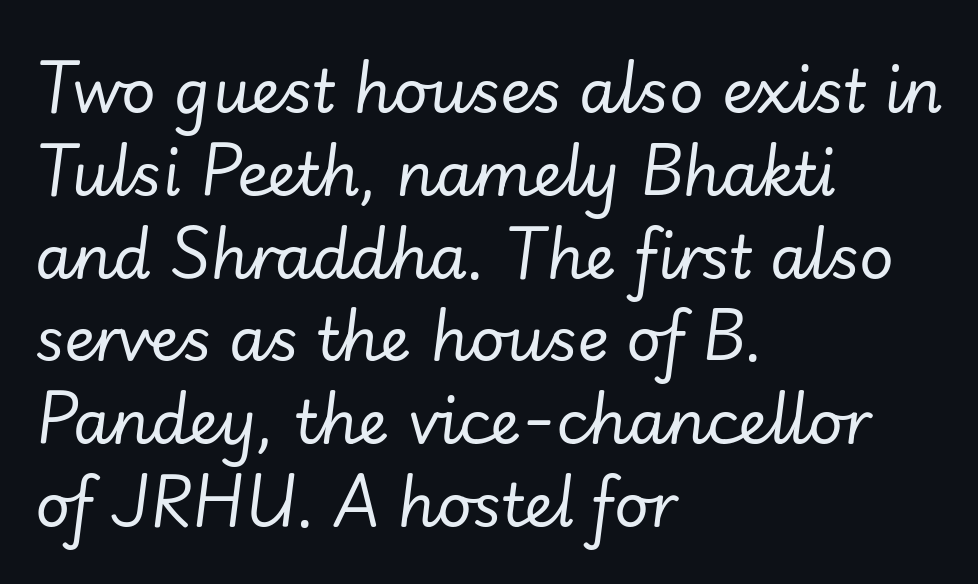
The rendering applies a slant to the glyphs. One glance says typical: line gaps are just what's usual. Do the characters align in a grid? No, the font is proportional. Has an underline been added? It has not. Each line starts at the same left margin while the right side varies.
